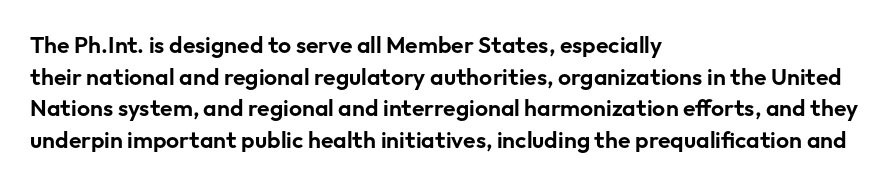
{"italic": "no", "underline": "no", "align": "left", "line_spacing": "normal", "line_spacing_ratio": 1.38, "letter_spacing": "normal", "letter_spacing_em": 0.0, "glyph_px": 23}
